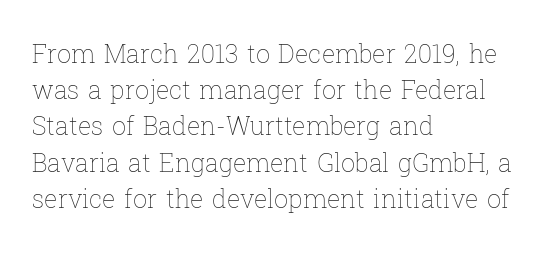
Q: Is the text bold? A: No.
Q: Is the text italic (slanted)? A: No, it is upright.
Q: Is the text underlined? A: No.
Q: How is the paragraph aligned? A: Left-aligned.
Q: Is the spacing between letters normal or unusually wide? A: Normal.
Q: Is the spacing between lines tight, normal or loose? A: Normal.
